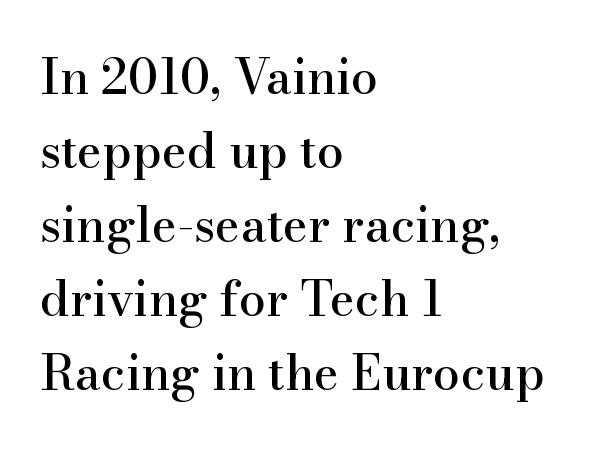
{"serif": "yes", "italic": "no", "width": "normal", "stroke_contrast": "high", "x_height": "small", "monospaced": "no", "underline": "no", "align": "left", "line_spacing": "normal", "line_spacing_ratio": 1.54, "letter_spacing": "normal", "letter_spacing_em": 0.0, "glyph_px": 48}
